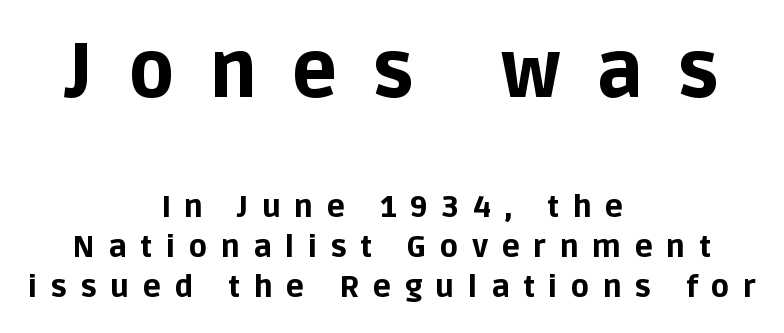
{"serif": "no", "italic": "no", "bold": "yes", "weight": "bold", "width": "normal", "stroke_contrast": "low", "x_height": "large", "monospaced": "no", "underline": "no", "align": "center", "line_spacing": "normal", "line_spacing_ratio": 1.34, "letter_spacing": "wide", "letter_spacing_em": 0.45, "larger_block": "first", "size_ratio": 2.53, "glyph_px": 76}
